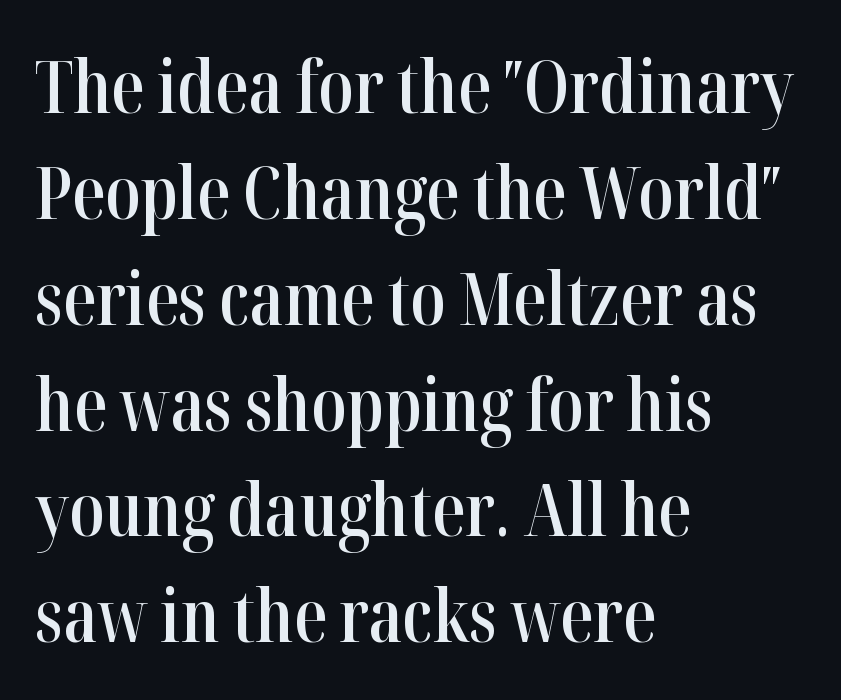
This block has exactly the height ordinary leading produces. Letter spacing: default. Ordinary non-slanted type is in use. Here the designer chose a conventional face with non-uniform glyph widths.
